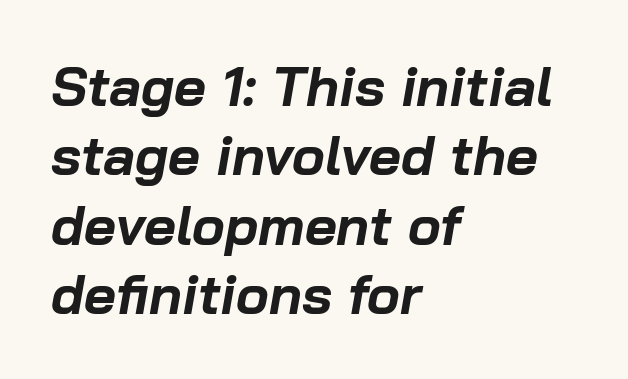
{"italic": "yes", "lean": "right", "slant_degrees": 10, "bold": "yes", "weight": "bold", "width": "normal", "stroke_contrast": "low", "x_height": "medium", "monospaced": "no", "underline": "no", "align": "left", "line_spacing": "normal", "line_spacing_ratio": 1.26, "letter_spacing": "normal", "letter_spacing_em": 0.0, "glyph_px": 55}
